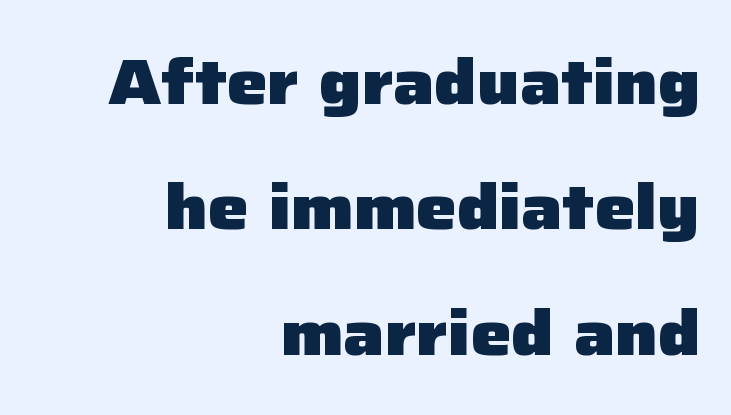
Q: Is the text bold? A: Yes.
Q: Is the text italic (slanted)? A: No, it is upright.
Q: Is the typeface a serif or a sans-serif typeface? A: Sans-serif.
Q: Is the text underlined? A: No.
Q: How is the paragraph aligned? A: Right-aligned.
Q: Is the spacing between letters normal or unusually wide? A: Normal.
Q: Is the spacing between lines tight, normal or loose? A: Loose.
Q: Width (condensed, normal, or wide)? A: Normal.
Q: Stroke contrast? A: Low.
Q: x-height? A: Medium.
Q: Monospaced? A: No.
